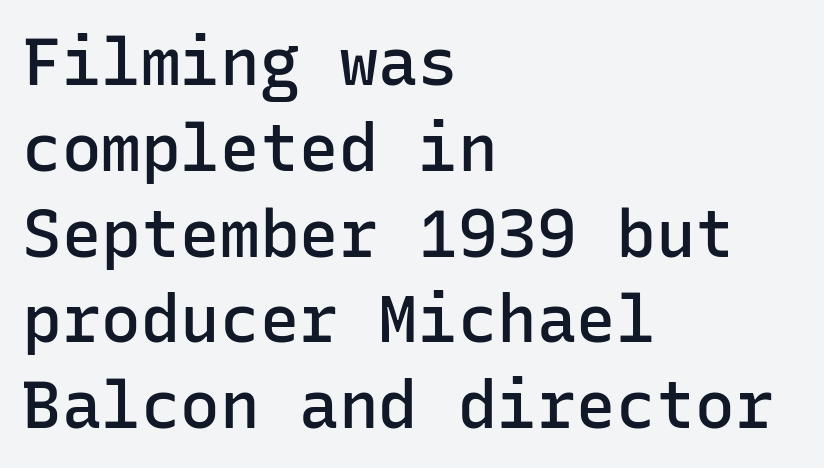
The rendering uses typewriter-style spacing with identical character cells. The letters stand straight up with perfectly vertical stems. Has an underline been added? It has not. Does extra space separate the letters? No, they use regular spacing.
